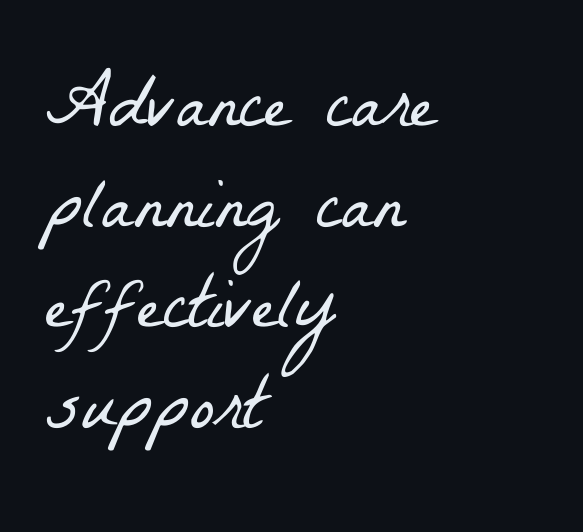
Q: Is the text bold? A: No.
Q: Is the typeface a serif or a sans-serif typeface? A: Serif.
Q: Is the text underlined? A: No.
Q: How is the paragraph aligned? A: Left-aligned.
Q: Is the spacing between letters normal or unusually wide? A: Normal.
Q: Is the spacing between lines tight, normal or loose? A: Normal.
Q: Width (condensed, normal, or wide)? A: Condensed.
Q: Stroke contrast? A: Low.
Q: x-height? A: Medium.
Q: Monospaced? A: No.
